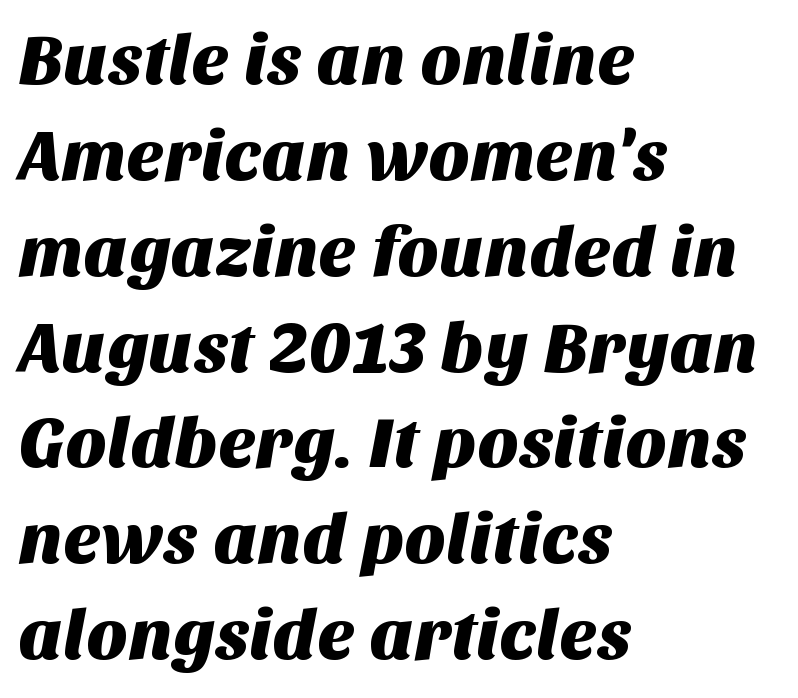
{"serif": "no", "width": "normal", "stroke_contrast": "medium", "x_height": "large", "monospaced": "no", "underline": "no", "align": "left", "line_spacing": "normal", "line_spacing_ratio": 1.35, "letter_spacing": "normal", "letter_spacing_em": 0.0, "glyph_px": 71}
